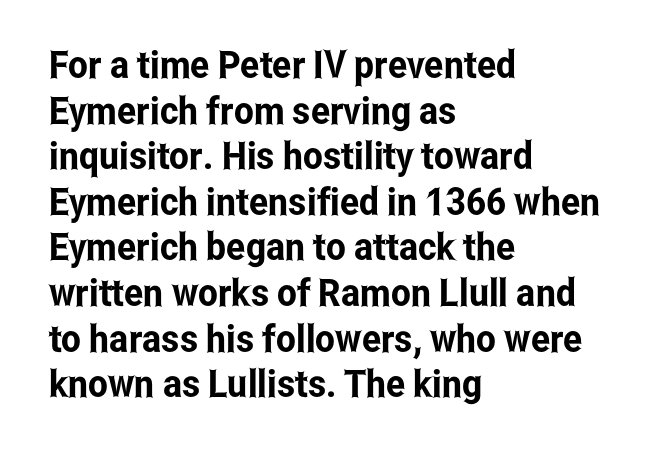
The image shows 38 px condensed sans-serif type, upright; set left-aligned, line spacing 1.2x, normal letter spacing, not underlined; low stroke contrast and a medium x-height.
